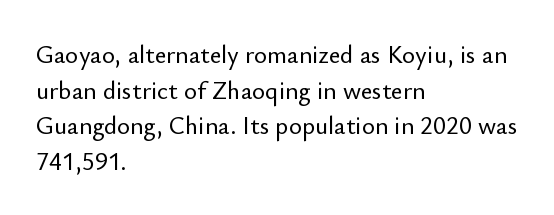
{"italic": "no", "underline": "no", "align": "left", "line_spacing": "normal", "line_spacing_ratio": 1.43, "letter_spacing": "normal", "letter_spacing_em": 0.0, "glyph_px": 25}
